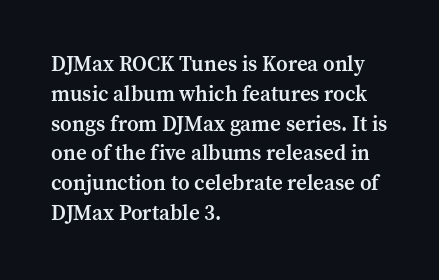
Q: Is the text bold? A: Semi-bold.
Q: Is the text italic (slanted)? A: No, it is upright.
Q: Is the text underlined? A: No.
Q: How is the paragraph aligned? A: Left-aligned.
Q: Is the spacing between letters normal or unusually wide? A: Normal.
Q: Is the spacing between lines tight, normal or loose? A: Normal.
